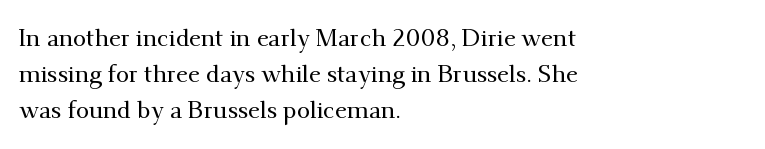
Summary of vertical rhythm: regular, with standard interline spacing. Is the block centered? No — it sits flush against the left margin. Nobody drew a line under any word here. Unlike italic type, these characters show no tilt at all.
